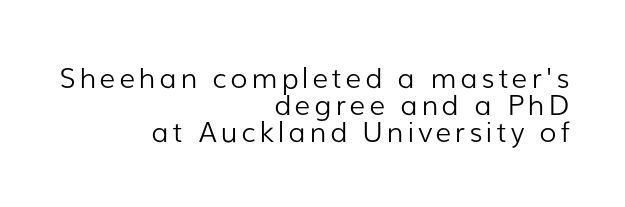
Baseline-to-baseline distance is barely more than the letter height. Typographically, this falls in the sans-serif category. A typesetter would mark this as roman, not italic. The face used here is proportionally spaced, like ordinary book or web type. No letter is thick-stroked: the sample isn't bold.
